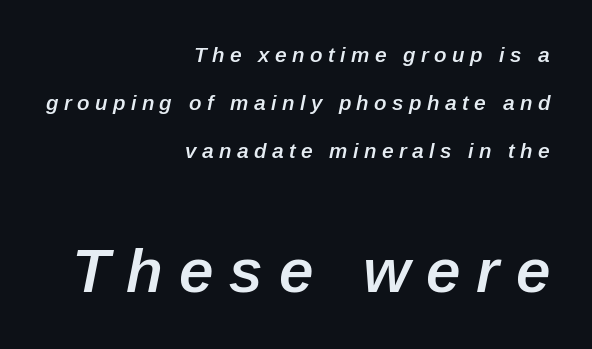
Q: Is the text bold? A: Semi-bold.
Q: Is the text italic (slanted)? A: Yes, it leans right by about 12 degrees.
Q: Is the text underlined? A: No.
Q: How is the paragraph aligned? A: Right-aligned.
Q: Is the spacing between letters normal or unusually wide? A: Unusually wide.
Q: Is the spacing between lines tight, normal or loose? A: Loose.
Q: Which block of text is set in a larger size, the first (top) or the second (bottom)? A: The second (bottom) one.
Q: Width (condensed, normal, or wide)? A: Normal.
Q: Stroke contrast? A: Low.
Q: x-height? A: Medium.
Q: Monospaced? A: No.
